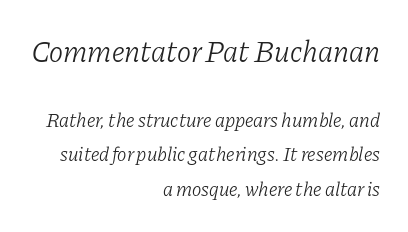
The image shows 30 px light serif type, italic (leaning right); set right-aligned, line spacing 1.73x, normal letter spacing, not underlined; the first (top) block is 1.5x larger; low stroke contrast and a medium x-height.
